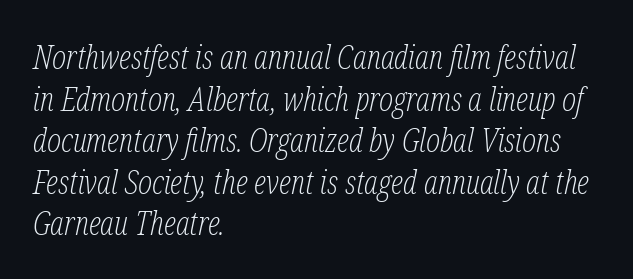
Q: Is the text bold? A: No.
Q: Is the text italic (slanted)? A: Yes, it leans right by about 12 degrees.
Q: Is the typeface a serif or a sans-serif typeface? A: Serif.
Q: Is the text underlined? A: No.
Q: How is the paragraph aligned? A: Left-aligned.
Q: Is the spacing between letters normal or unusually wide? A: Normal.
Q: Is the spacing between lines tight, normal or loose? A: Normal.
Q: Width (condensed, normal, or wide)? A: Condensed.
Q: Stroke contrast? A: Low.
Q: x-height? A: Medium.
Q: Monospaced? A: No.
